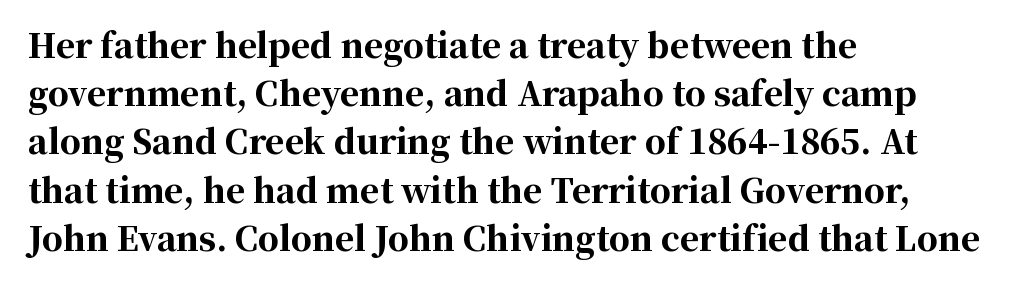
{"serif": "yes", "italic": "no", "bold": "yes", "weight": "bold", "width": "normal", "stroke_contrast": "high", "x_height": "medium", "monospaced": "no", "underline": "no", "align": "left", "line_spacing": "normal", "line_spacing_ratio": 1.46, "letter_spacing": "normal", "letter_spacing_em": 0.0, "glyph_px": 33}
